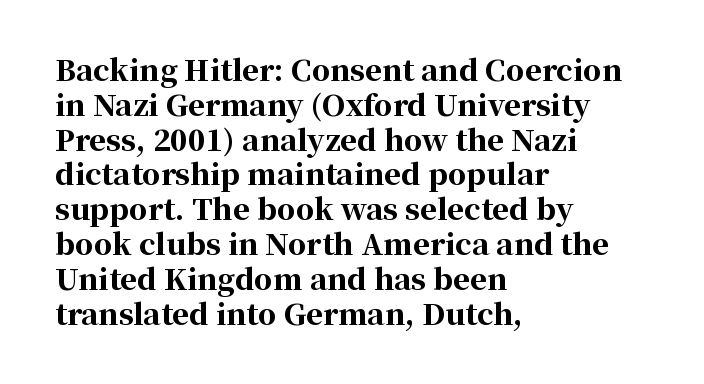
The image shows 29 px bold serif type, upright; set left-aligned, line spacing 1.2x, normal letter spacing, not underlined; high stroke contrast and a medium x-height.
